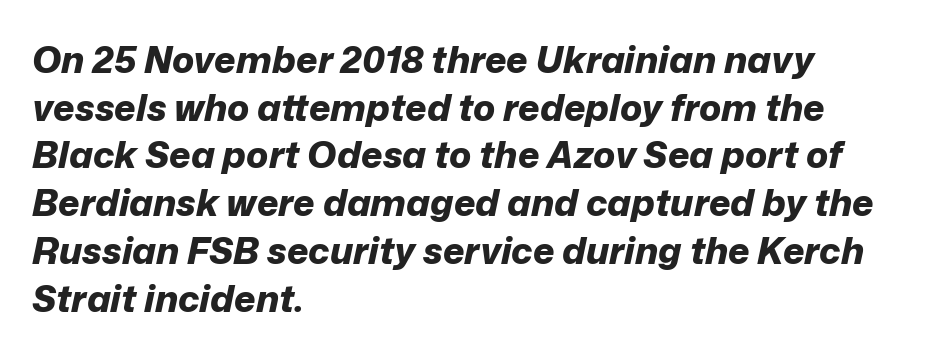
Short note: letters normally spaced. The passage shown leans; its letterforms are oblique. Varying glyph widths throughout — classic text-font behaviour. Check under the words: just untouched page. On the weight axis this lands at bold, roughly 700. Reading down the column, the eye jumps a familiar distance to each next line.
